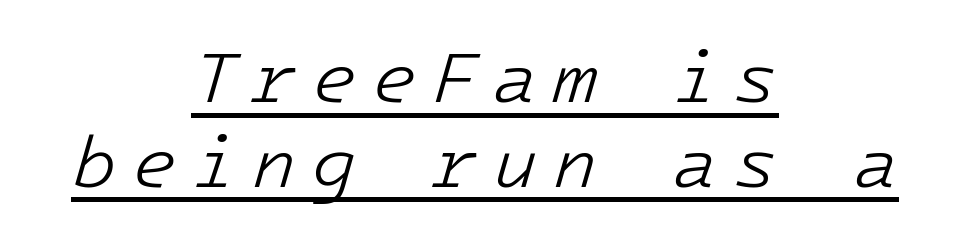
{"italic": "yes", "lean": "right", "slant_degrees": 16, "bold": "no", "weight": "light", "width": "normal", "stroke_contrast": "low", "x_height": "medium", "underline": "yes", "align": "center", "line_spacing_ratio": 1.16, "letter_spacing": "wide", "letter_spacing_em": 0.21, "glyph_px": 73}
